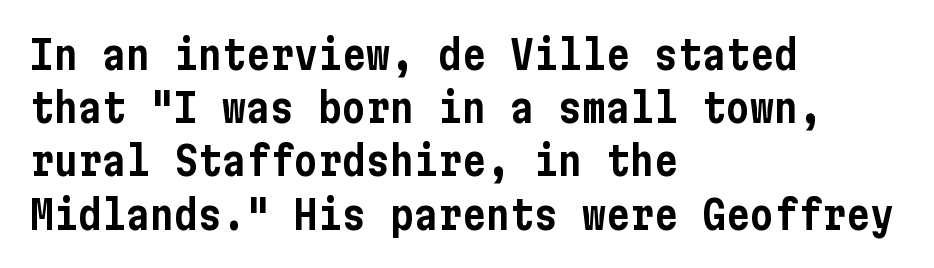
Q: Is the text italic (slanted)? A: No, it is upright.
Q: Is the typeface a serif or a sans-serif typeface? A: Sans-serif.
Q: Is the text underlined? A: No.
Q: How is the paragraph aligned? A: Left-aligned.
Q: Is the spacing between letters normal or unusually wide? A: Normal.
Q: Is the spacing between lines tight, normal or loose? A: Normal.
Q: Width (condensed, normal, or wide)? A: Condensed.
Q: Stroke contrast? A: Low.
Q: x-height? A: Medium.
